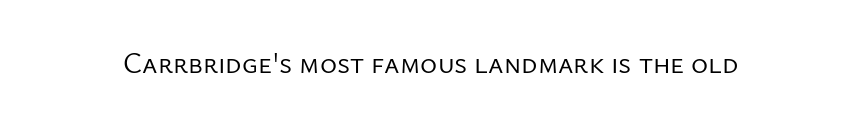
{"serif": "no", "italic": "no", "bold": "no", "weight": "regular", "width": "normal", "stroke_contrast": "low", "x_height": "medium", "monospaced": "no", "underline": "no", "letter_spacing": "normal", "letter_spacing_em": 0.0, "glyph_px": 29}
